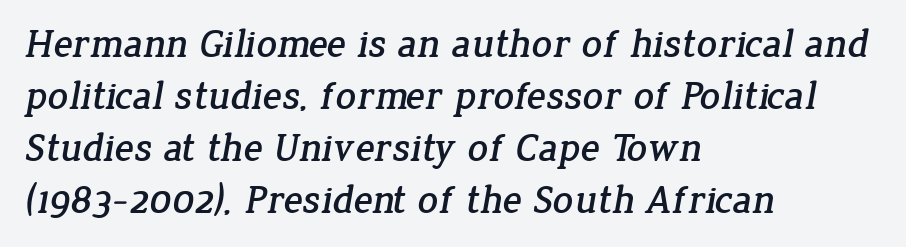
Q: Is the typeface a serif or a sans-serif typeface? A: Serif.
Q: Is the text underlined? A: No.
Q: How is the paragraph aligned? A: Left-aligned.
Q: Is the spacing between letters normal or unusually wide? A: Normal.
Q: Is the spacing between lines tight, normal or loose? A: Normal.
Q: Width (condensed, normal, or wide)? A: Normal.
Q: Stroke contrast? A: Low.
Q: x-height? A: Medium.
Q: Monospaced? A: No.
